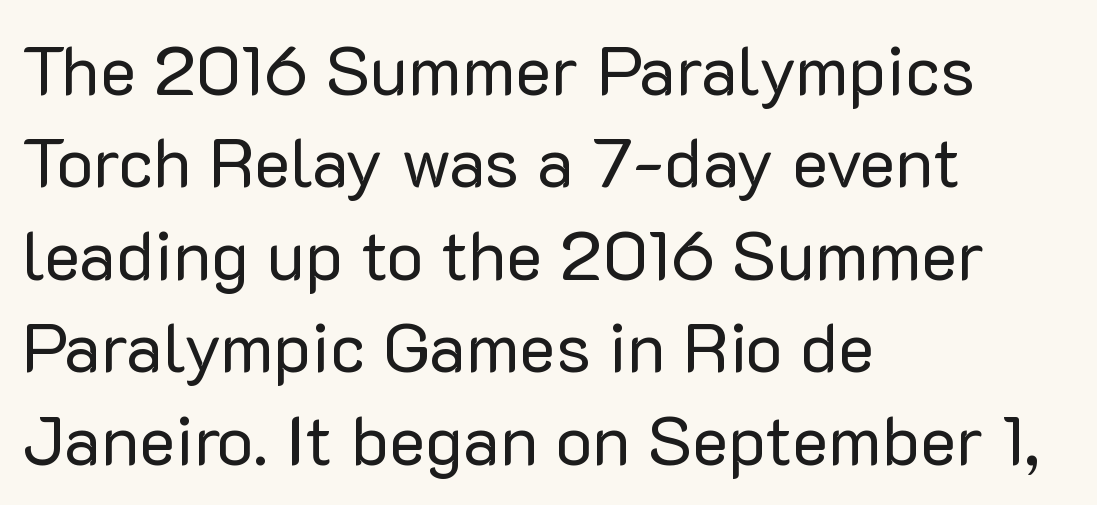
The image shows 69 px regular-weight sans-serif type, upright; set left-aligned, normal line spacing (1.34x), normal letter spacing, not underlined; low stroke contrast and a medium x-height.
